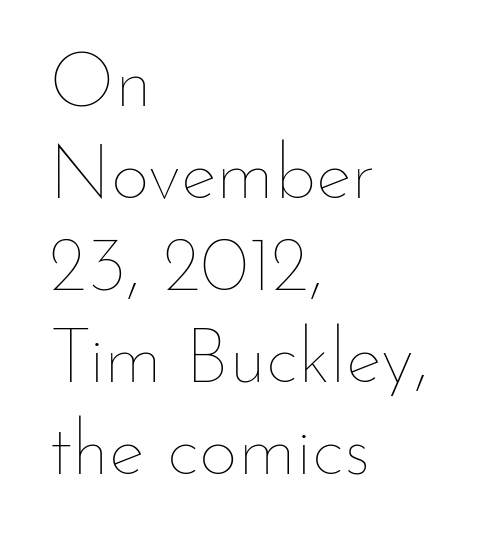
Is there any slant? The stems are plumb. Casual observation: everything's shoved over to the left. Here the glyphs are tracked normally, forming tight word shapes. Varying glyph widths throughout — classic text-font behaviour. No word sits above an underline. Nothing heavy about these letters — not bold at all.
